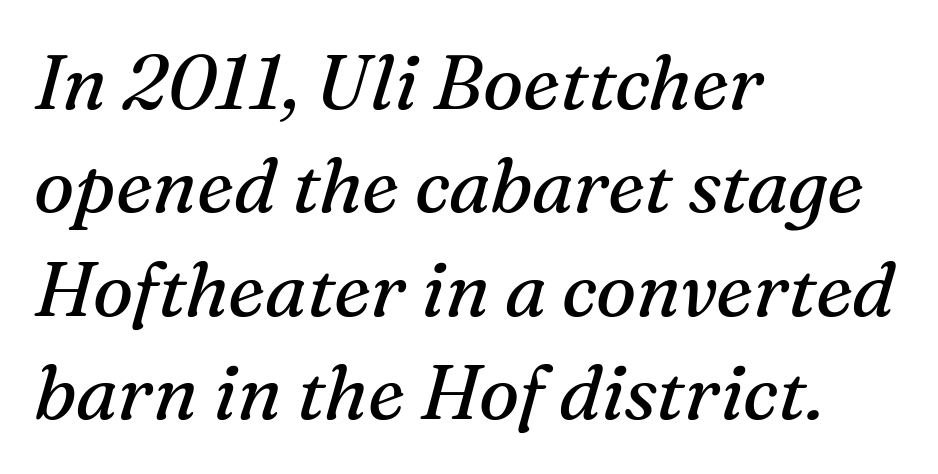
It's the slanting kind of type. Honestly, the row spacing looks completely unremarkable. Just letters on the line, the space beneath them empty. The paragraph shown leans on its left margin. Note: serifs present on the glyphs.
